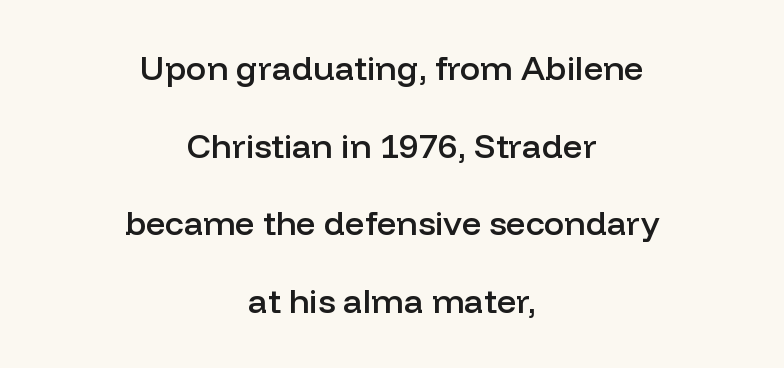
Type style note: lacks serifs. The face used here is proportionally spaced, like ordinary book or web type. Descenders hang freely into open space. Is there much room between lines? Yes — plenty of vertical air separates them. Compared with an ordinary text face, these strokes are moderately heavier — a semibold. How are the letters spaced? Ordinarily, with no added tracking.
